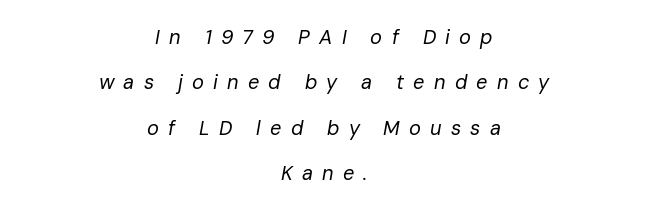
Q: Is the text bold? A: No.
Q: Is the text italic (slanted)? A: Yes, it leans right by about 10 degrees.
Q: Is the text underlined? A: No.
Q: How is the paragraph aligned? A: Centered.
Q: Is the spacing between letters normal or unusually wide? A: Unusually wide.
Q: Is the spacing between lines tight, normal or loose? A: Loose.
